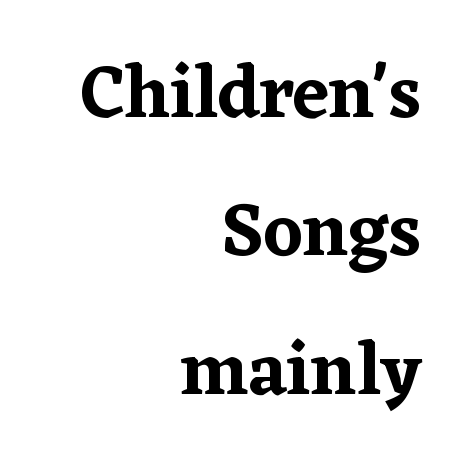
{"serif": "yes", "italic": "no", "width": "normal", "stroke_contrast": "low", "x_height": "medium", "monospaced": "no", "underline": "no", "align": "right", "line_spacing_ratio": 1.87, "letter_spacing": "normal", "letter_spacing_em": 0.0, "glyph_px": 74}
